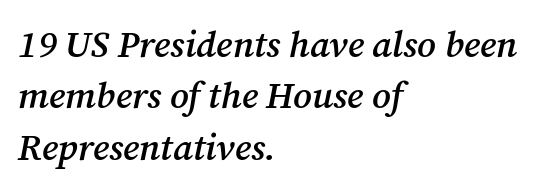
The image shows 37 px semibold serif type, italic (leaning right); set left-aligned, normal line spacing (1.39x), normal letter spacing, not underlined; medium stroke contrast and a medium x-height.
